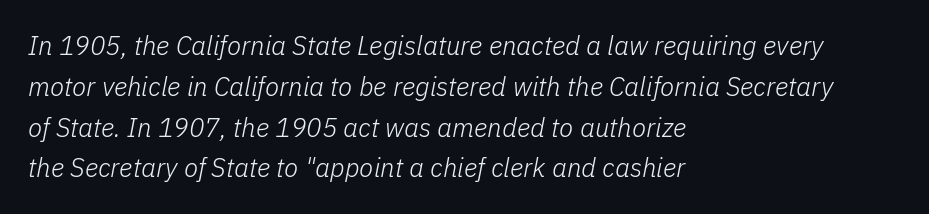
{"italic": "yes", "lean": "right", "slant_degrees": 11, "bold": "no", "underline": "no", "align": "left", "line_spacing": "normal", "line_spacing_ratio": 1.57, "letter_spacing": "normal", "letter_spacing_em": 0.0, "glyph_px": 26}
